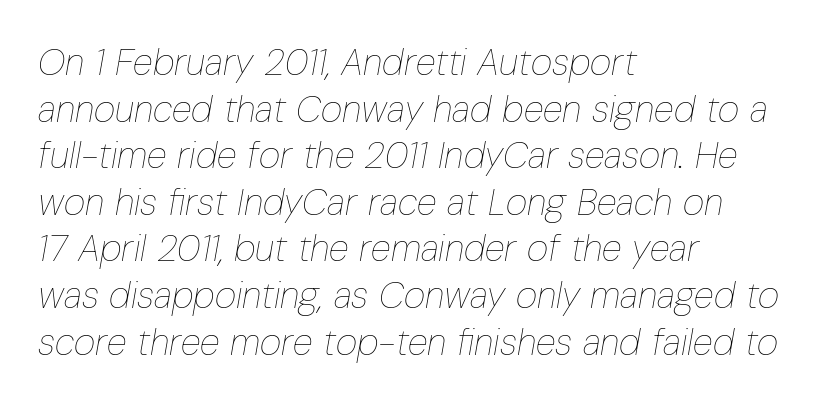
How are the letters spaced? Ordinarily, with no added tracking. Line starts are locked; line ends wander. Baseline-to-baseline distance is the conventional proportion of letter height. Is this a fixed-width face? No — the glyphs have proportional, varying widths. The glyphs look as if they've been sheared to an angle. This rendering features lettering with no underline.
